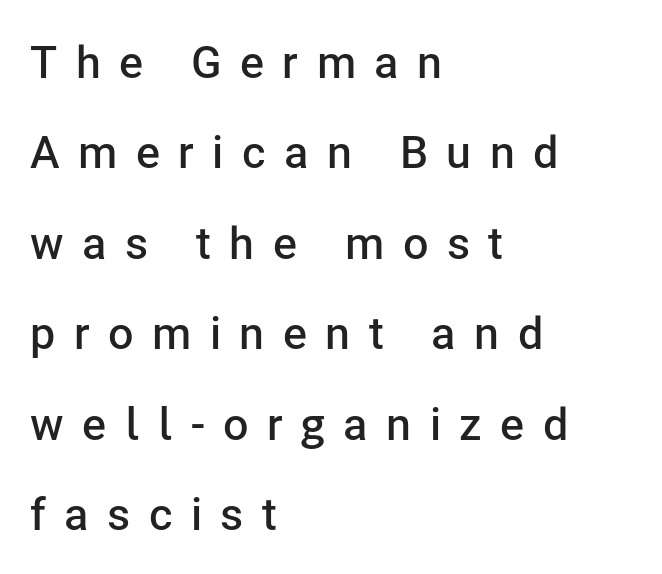
{"serif": "no", "italic": "no", "bold": "semi", "weight": "semibold", "width": "normal", "stroke_contrast": "low", "x_height": "medium", "monospaced": "no", "underline": "no", "align": "left", "line_spacing": "loose", "line_spacing_ratio": 2.01, "letter_spacing": "wide", "letter_spacing_em": 0.41, "glyph_px": 45}
